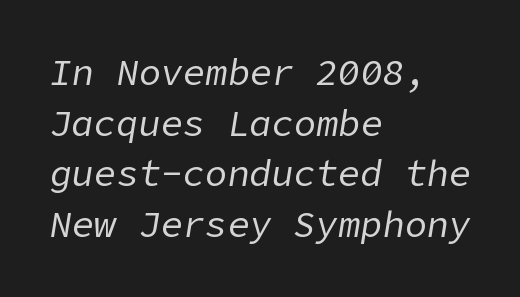
Q: Is the text bold? A: No.
Q: Is the text italic (slanted)? A: Yes, it leans right by about 9 degrees.
Q: Is the text underlined? A: No.
Q: How is the paragraph aligned? A: Left-aligned.
Q: Is the spacing between letters normal or unusually wide? A: Normal.
Q: Is the spacing between lines tight, normal or loose? A: Normal.
Q: Width (condensed, normal, or wide)? A: Normal.
Q: Stroke contrast? A: Low.
Q: x-height? A: Medium.
